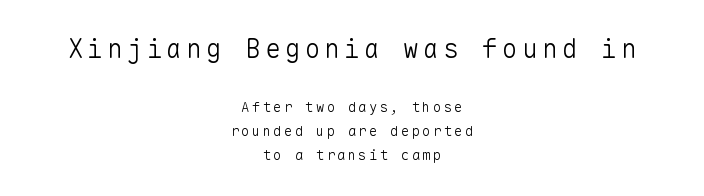
These lines were composed using upright roman letters. A centered setting, common on invitations and titles, is used for this passage. Plain, unruled lines of type. Visually, the top section dominates because its glyphs are scaled up.
